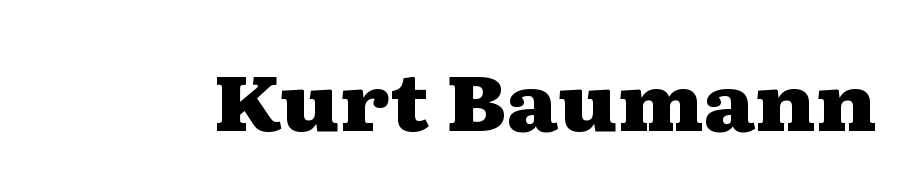
Q: Is the text bold? A: Yes.
Q: Is the text italic (slanted)? A: No, it is upright.
Q: Is the typeface a serif or a sans-serif typeface? A: Serif.
Q: Is the text underlined? A: No.
Q: Is the spacing between letters normal or unusually wide? A: Normal.
Q: Width (condensed, normal, or wide)? A: Wide.
Q: Stroke contrast? A: Medium.
Q: x-height? A: Medium.
Q: Monospaced? A: No.
